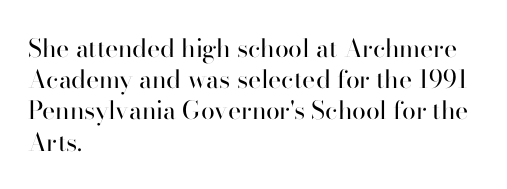
{"italic": "no", "bold": "no", "underline": "no", "align": "left", "line_spacing": "normal", "line_spacing_ratio": 1.25, "letter_spacing": "normal", "letter_spacing_em": 0.0, "glyph_px": 25}
